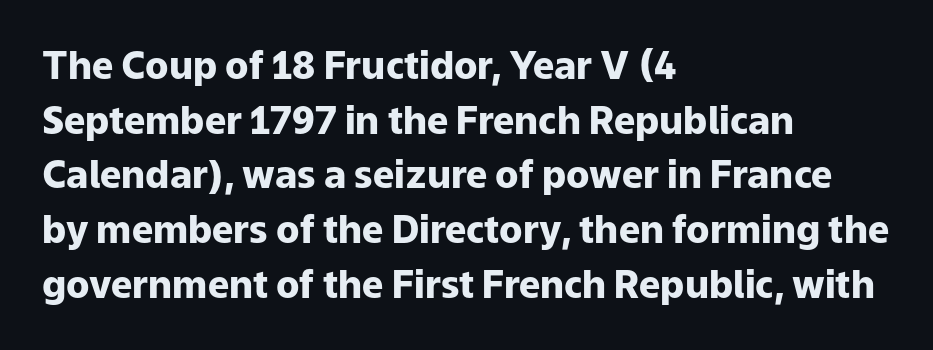
{"serif": "no", "italic": "no", "bold": "yes", "weight": "heavy", "width": "normal", "stroke_contrast": "low", "x_height": "medium", "monospaced": "no", "underline": "no", "align": "left", "line_spacing": "normal", "line_spacing_ratio": 1.44, "letter_spacing": "normal", "letter_spacing_em": 0.0, "glyph_px": 38}
